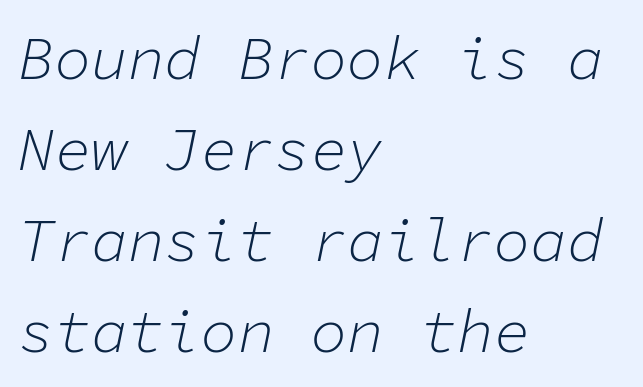
The image shows 61 px light type, italic (leaning right), monospaced; set left-aligned, normal line spacing (1.49x), normal letter spacing, not underlined; low stroke contrast and a medium x-height.
